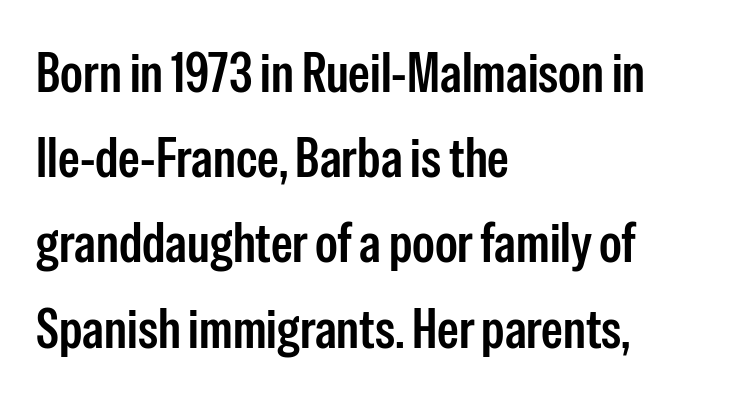
{"serif": "no", "italic": "no", "width": "condensed", "stroke_contrast": "low", "x_height": "medium", "monospaced": "no", "underline": "no", "align": "left", "line_spacing": "normal", "line_spacing_ratio": 1.55, "letter_spacing": "normal", "letter_spacing_em": 0.0, "glyph_px": 55}
